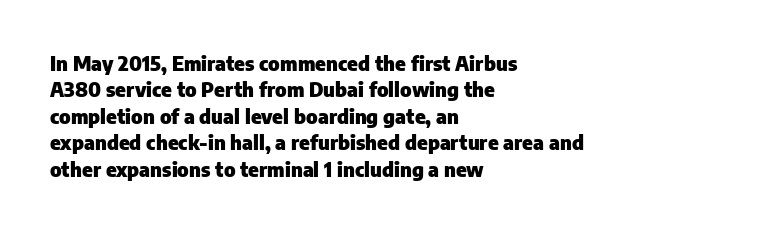
{"italic": "no", "bold": "yes", "underline": "no", "align": "left", "line_spacing": "normal", "line_spacing_ratio": 1.32, "letter_spacing": "normal", "letter_spacing_em": 0.0, "glyph_px": 20}
